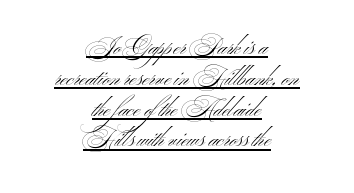
Q: Is the text bold? A: No.
Q: Is the text italic (slanted)? A: Yes.
Q: Is the text underlined? A: Yes.
Q: How is the paragraph aligned? A: Centered.
Q: Is the spacing between letters normal or unusually wide? A: Normal.
Q: Is the spacing between lines tight, normal or loose? A: Normal.
